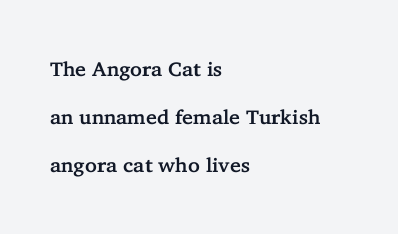
{"italic": "no", "underline": "no", "align": "left", "line_spacing": "loose", "line_spacing_ratio": 2.41, "letter_spacing": "normal", "letter_spacing_em": 0.0, "glyph_px": 20}
